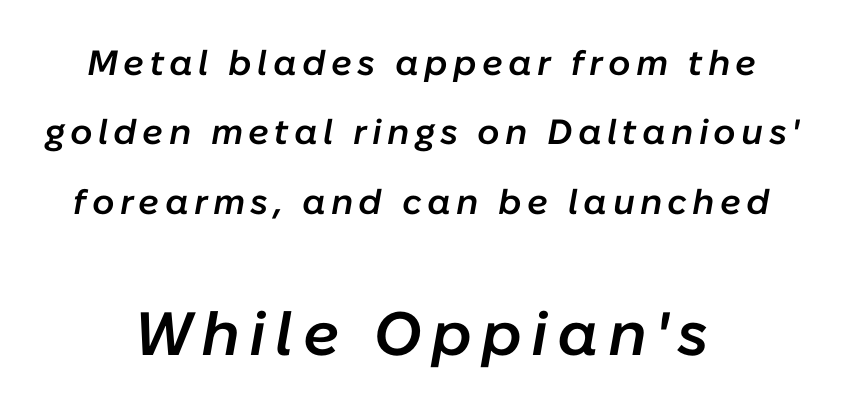
The image shows 61 px semibold type, italic (leaning right); set centered, loose line spacing (1.98x), not underlined; the second (bottom) block is 1.74x larger; low stroke contrast and a medium x-height.
